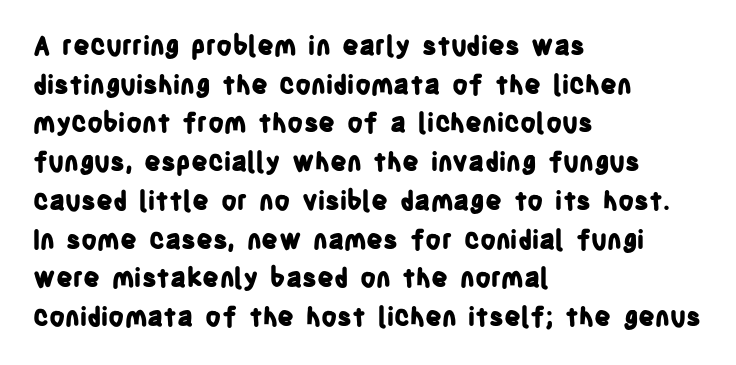
Q: Is the text bold? A: Yes.
Q: Is the text italic (slanted)? A: No, it is upright.
Q: Is the text underlined? A: No.
Q: How is the paragraph aligned? A: Left-aligned.
Q: Is the spacing between letters normal or unusually wide? A: Normal.
Q: Is the spacing between lines tight, normal or loose? A: Normal.
